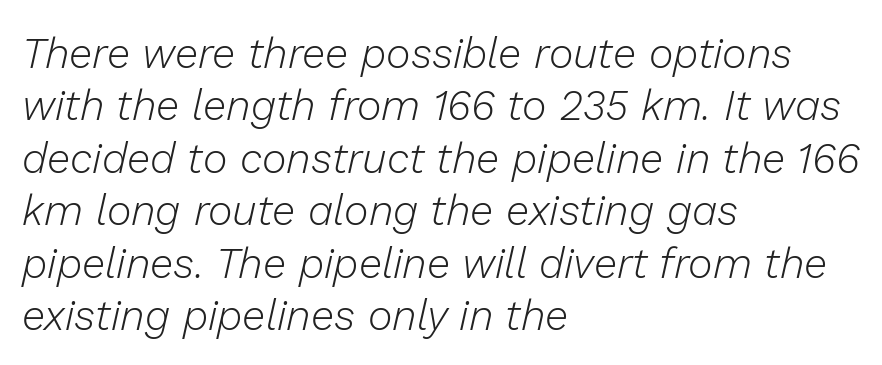
The image shows 42 px light type, italic (leaning right); set left-aligned, normal line spacing (1.25x), normal letter spacing, not underlined; low stroke contrast and a medium x-height.
